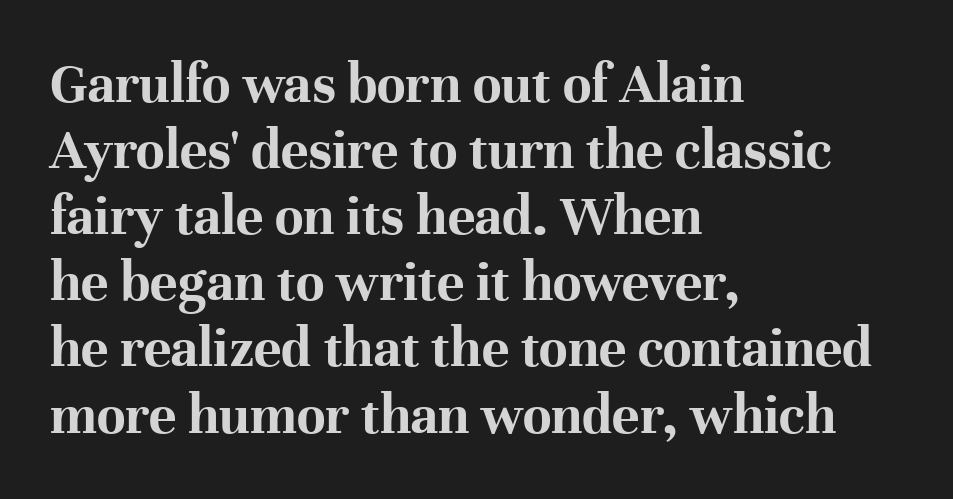
Interline gaps are noticeably narrow in this sample. The paragraph has a hard left edge and a soft right edge. The type sits square on the baseline with zero lean. Font category for this specimen: serif. A dark, heavy texture on the line: the type is bold. The space directly below the letters is spotless.
